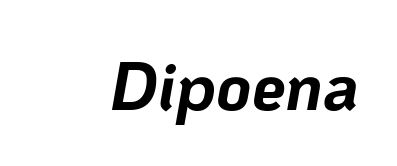
The image shows 68 px bold type, italic (leaning right); set normal letter spacing, not underlined; low stroke contrast and a medium x-height.
